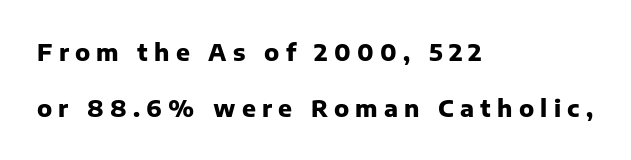
Q: Is the text bold? A: Yes.
Q: Is the text italic (slanted)? A: No, it is upright.
Q: Is the text underlined? A: No.
Q: How is the paragraph aligned? A: Left-aligned.
Q: Is the spacing between letters normal or unusually wide? A: Unusually wide.
Q: Is the spacing between lines tight, normal or loose? A: Loose.
